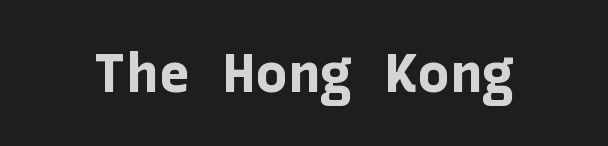
The image shows 54 px bold sans-serif type, upright; set normal letter spacing, not underlined; low stroke contrast and a medium x-height.
